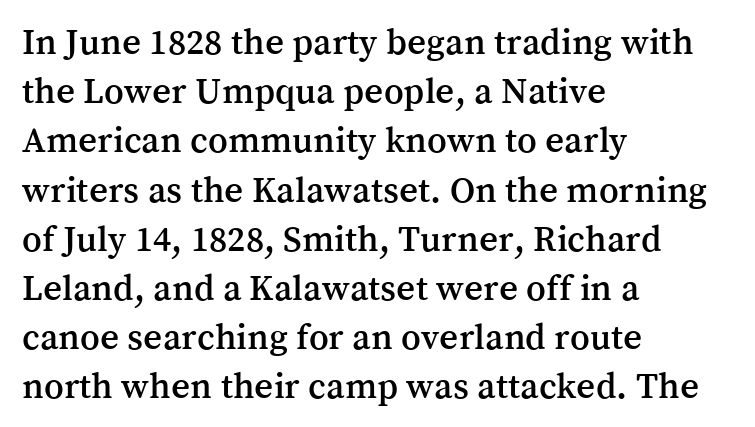
{"serif": "yes", "italic": "no", "width": "normal", "stroke_contrast": "medium", "x_height": "medium", "monospaced": "no", "underline": "no", "align": "left", "line_spacing": "normal", "line_spacing_ratio": 1.33, "letter_spacing": "normal", "letter_spacing_em": 0.0, "glyph_px": 37}
